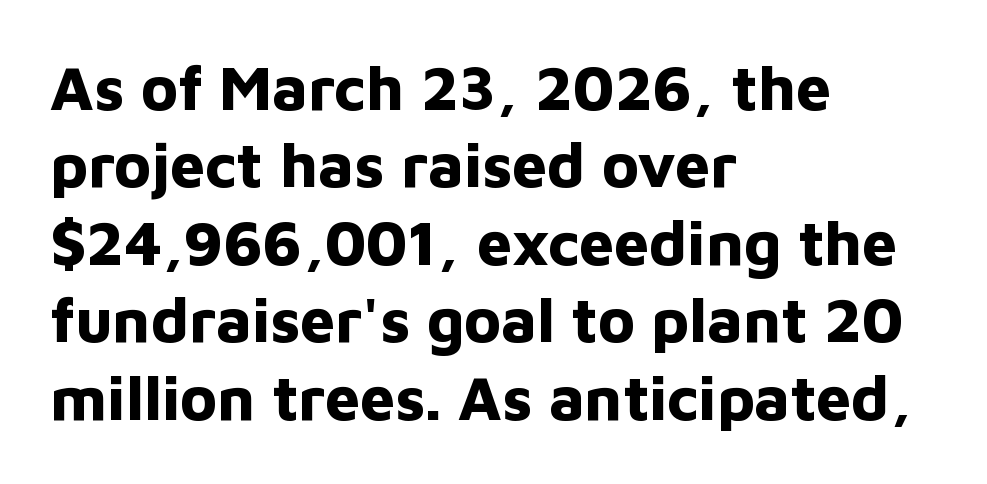
The image shows 62 px bold sans-serif type, upright; set left-aligned, normal line spacing (1.25x), normal letter spacing, not underlined; low stroke contrast and a medium x-height.
